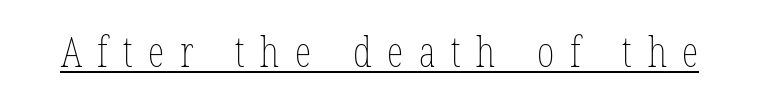
Q: Is the text bold? A: No.
Q: Is the text italic (slanted)? A: No, it is upright.
Q: Is the text underlined? A: Yes.
Q: Is the spacing between letters normal or unusually wide? A: Unusually wide.
Q: Width (condensed, normal, or wide)? A: Condensed.
Q: Stroke contrast? A: Low.
Q: x-height? A: Medium.
Q: Monospaced? A: No.
